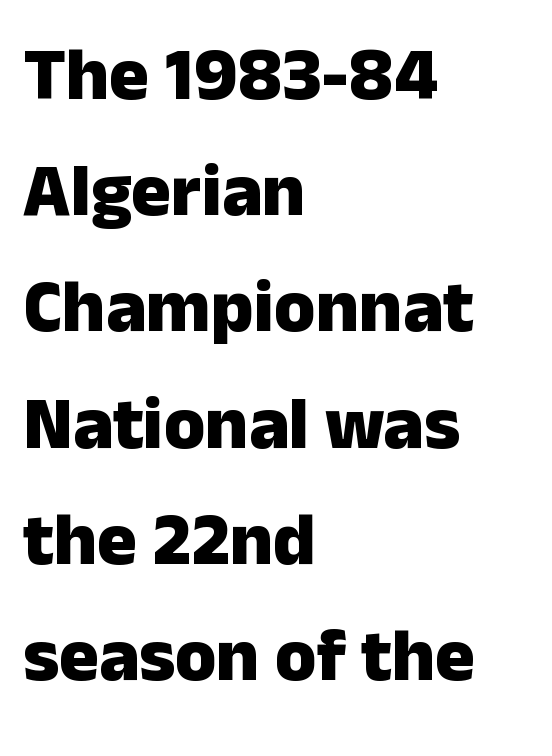
What's the leading like? Ordinary, nothing unusual. The rendering uses natural spacing where letterforms have individual widths. Each row of text sits above clean, open space. This sample is left-justified, so line endings fall wherever the words run out. In terms of weight, the rendering is a true, heavy bold.
